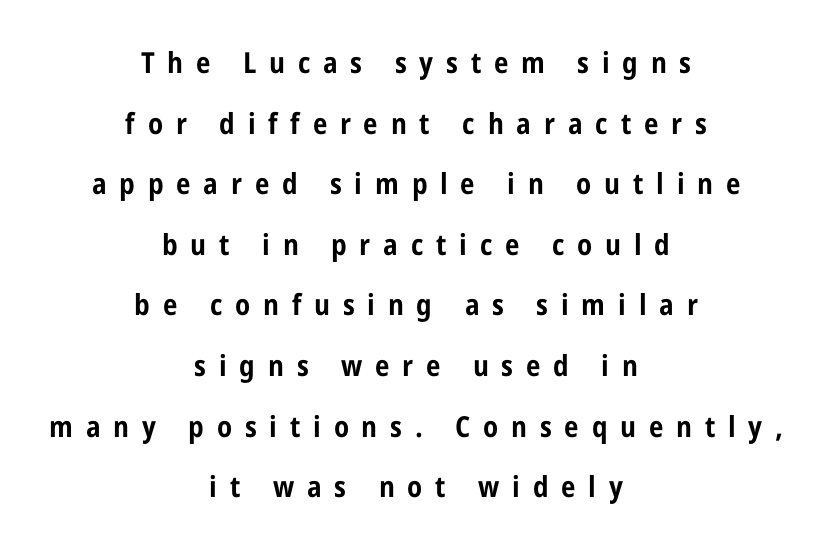
You could fit nearly another row in the gap between these rows. Inter-character spacing is expanded well beyond the font's built-in metrics. A roman cut, with each character standing at attention. Spacing verdict: proportional, widths tailored to each character. Glance below the letters and you will spot only blank space.
